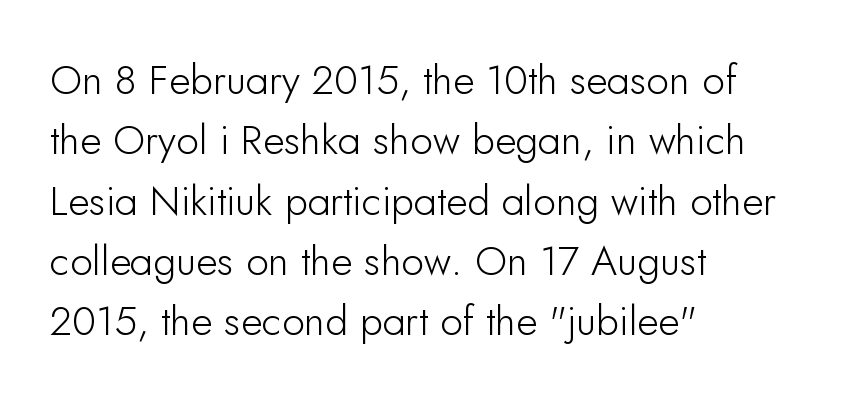
The image shows 41 px sans-serif type, upright; set left-aligned, normal line spacing (1.47x), normal letter spacing, not underlined; low stroke contrast and a small x-height.
